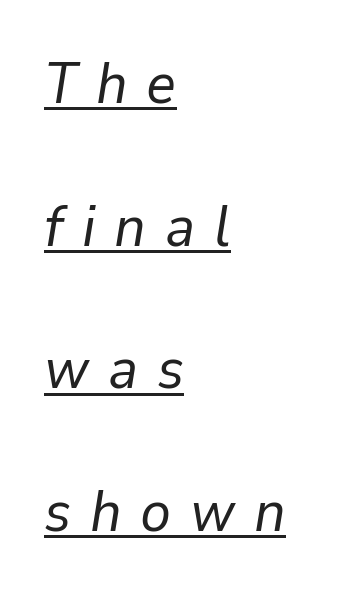
{"italic": "yes", "lean": "right", "slant_degrees": 9, "bold": "no", "weight": "regular", "width": "normal", "stroke_contrast": "low", "x_height": "medium", "monospaced": "no", "underline": "yes", "align": "left", "line_spacing": "loose", "line_spacing_ratio": 2.46, "letter_spacing": "wide", "letter_spacing_em": 0.32, "glyph_px": 58}
